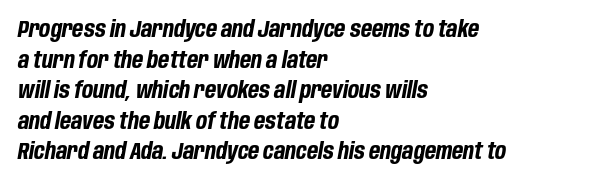
Glyph-to-glyph distance matches everyday printed text. Glance below the letters and you will spot only blank space. Bold? Absolutely — the strokes are thick and heavy. Casual observation: everything's shoved over to the left. One glance says typical: line gaps are just what's usual.
